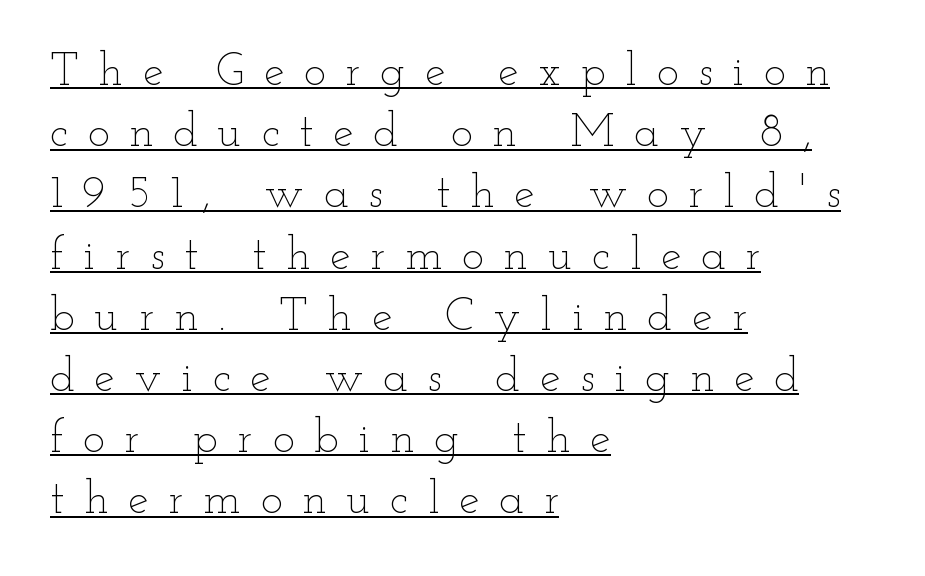
{"italic": "no", "bold": "no", "weight": "thin", "width": "wide", "stroke_contrast": "low", "x_height": "small", "monospaced": "no", "underline": "yes", "align": "left", "line_spacing": "normal", "line_spacing_ratio": 1.33, "letter_spacing": "wide", "letter_spacing_em": 0.43, "glyph_px": 46}
